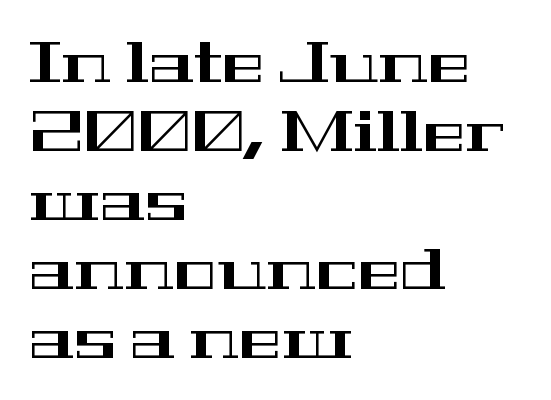
{"serif": "yes", "italic": "no", "width": "wide", "stroke_contrast": "high", "x_height": "medium", "monospaced": "no", "underline": "no", "align": "left", "line_spacing_ratio": 1.21, "letter_spacing": "normal", "letter_spacing_em": 0.0, "glyph_px": 57}
